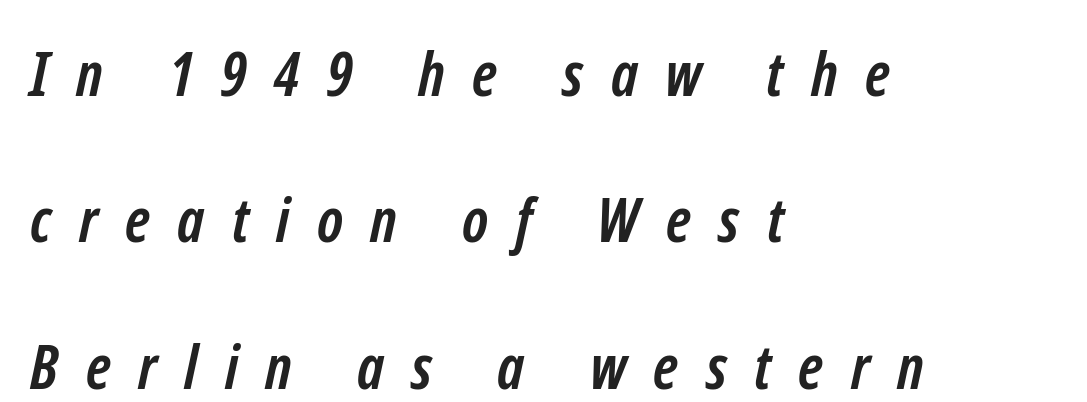
{"serif": "no", "bold": "yes", "weight": "semibold", "width": "condensed", "stroke_contrast": "low", "x_height": "medium", "monospaced": "no", "underline": "no", "align": "left", "line_spacing": "loose", "line_spacing_ratio": 2.4, "letter_spacing": "wide", "letter_spacing_em": 0.45, "glyph_px": 61}
